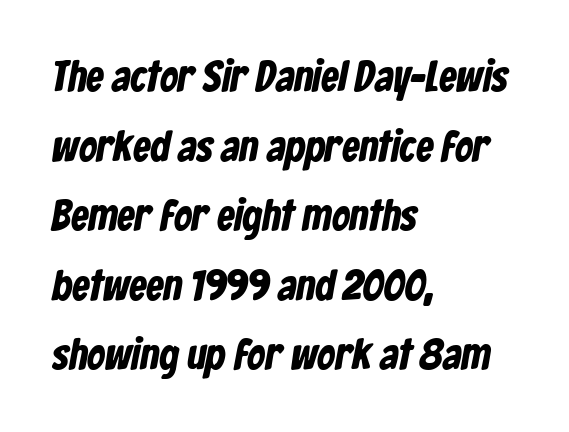
Q: Is the text bold? A: Yes.
Q: Is the typeface a serif or a sans-serif typeface? A: Sans-serif.
Q: Is the text underlined? A: No.
Q: How is the paragraph aligned? A: Left-aligned.
Q: Is the spacing between letters normal or unusually wide? A: Normal.
Q: Is the spacing between lines tight, normal or loose? A: Normal.
Q: Width (condensed, normal, or wide)? A: Condensed.
Q: Stroke contrast? A: Low.
Q: x-height? A: Medium.
Q: Monospaced? A: No.
